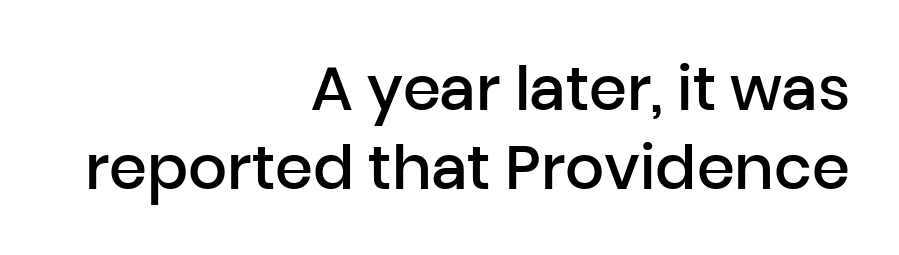
The gaps between neighbouring characters are ordinary and unremarkable. You can tell from the bare stems that sans-serif type was used. The lettering holds an erect, upright posture throughout. The rag falls on the left side of this text block. Honestly, there is no underline to notice here at all.
